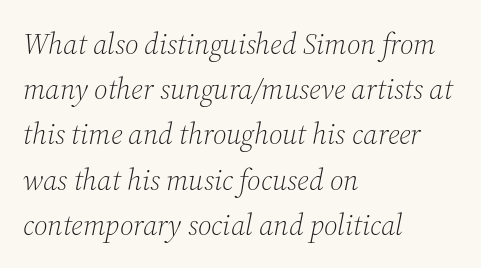
Q: Is the text bold? A: No.
Q: Is the text italic (slanted)? A: Yes, it leans right by about 12 degrees.
Q: Is the typeface a serif or a sans-serif typeface? A: Serif.
Q: Is the text underlined? A: No.
Q: How is the paragraph aligned? A: Left-aligned.
Q: Is the spacing between letters normal or unusually wide? A: Normal.
Q: Is the spacing between lines tight, normal or loose? A: Normal.
Q: Width (condensed, normal, or wide)? A: Normal.
Q: Stroke contrast? A: Medium.
Q: x-height? A: Medium.
Q: Monospaced? A: No.
